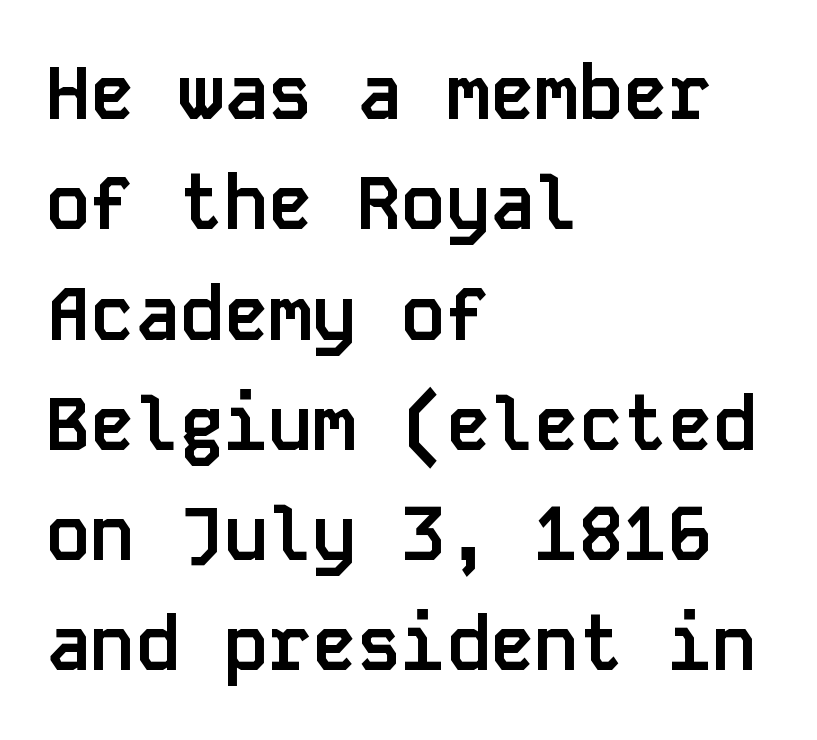
The image shows 74 px semibold sans-serif type, upright, monospaced; set left-aligned, normal line spacing (1.49x), normal letter spacing, not underlined; low stroke contrast and a large x-height.
